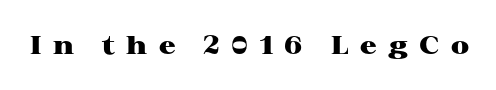
Designer's note — italics off, roman on. How are the letters spaced? Widely, with obvious added tracking. Descenders hang freely into open space. This is heavy type, rendered in bold.
